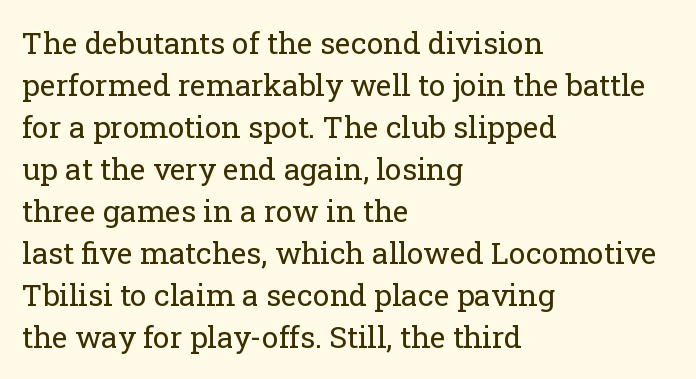
Q: Is the text bold? A: No.
Q: Is the text italic (slanted)? A: No, it is upright.
Q: Is the typeface a serif or a sans-serif typeface? A: Serif.
Q: Is the text underlined? A: No.
Q: How is the paragraph aligned? A: Left-aligned.
Q: Is the spacing between letters normal or unusually wide? A: Normal.
Q: Is the spacing between lines tight, normal or loose? A: Normal.
Q: Width (condensed, normal, or wide)? A: Normal.
Q: Stroke contrast? A: Low.
Q: x-height? A: Medium.
Q: Monospaced? A: No.
